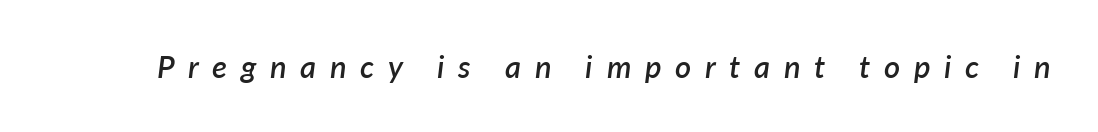
The image shows 31 px semibold type, italic (leaning right); set unusually wide letter spacing (+0.44 em), not underlined; low stroke contrast and a medium x-height.
